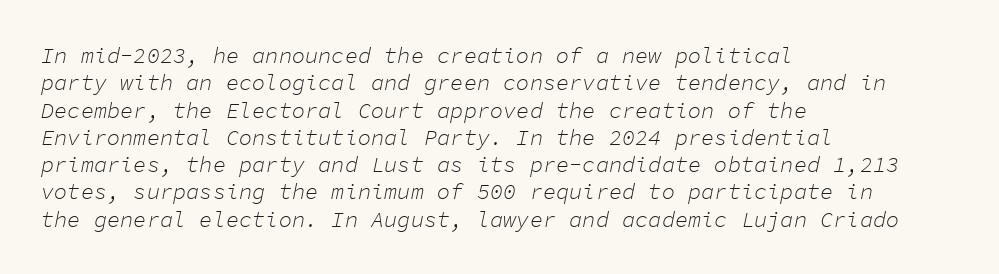
The gaps between neighbouring characters are ordinary and unremarkable. Left-aligned paragraph, ragged on the right. Designer's note — italics engaged. The cut favours lightness, reaching ordinary text weight at its darkest.
